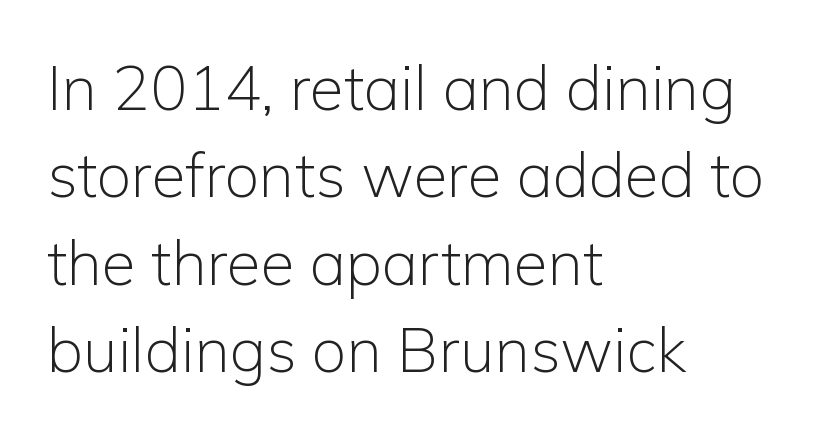
Q: Is the text bold? A: No.
Q: Is the text italic (slanted)? A: No, it is upright.
Q: Is the typeface a serif or a sans-serif typeface? A: Sans-serif.
Q: Is the text underlined? A: No.
Q: How is the paragraph aligned? A: Left-aligned.
Q: Is the spacing between letters normal or unusually wide? A: Normal.
Q: Is the spacing between lines tight, normal or loose? A: Normal.
Q: Width (condensed, normal, or wide)? A: Normal.
Q: Stroke contrast? A: Low.
Q: x-height? A: Medium.
Q: Monospaced? A: No.
